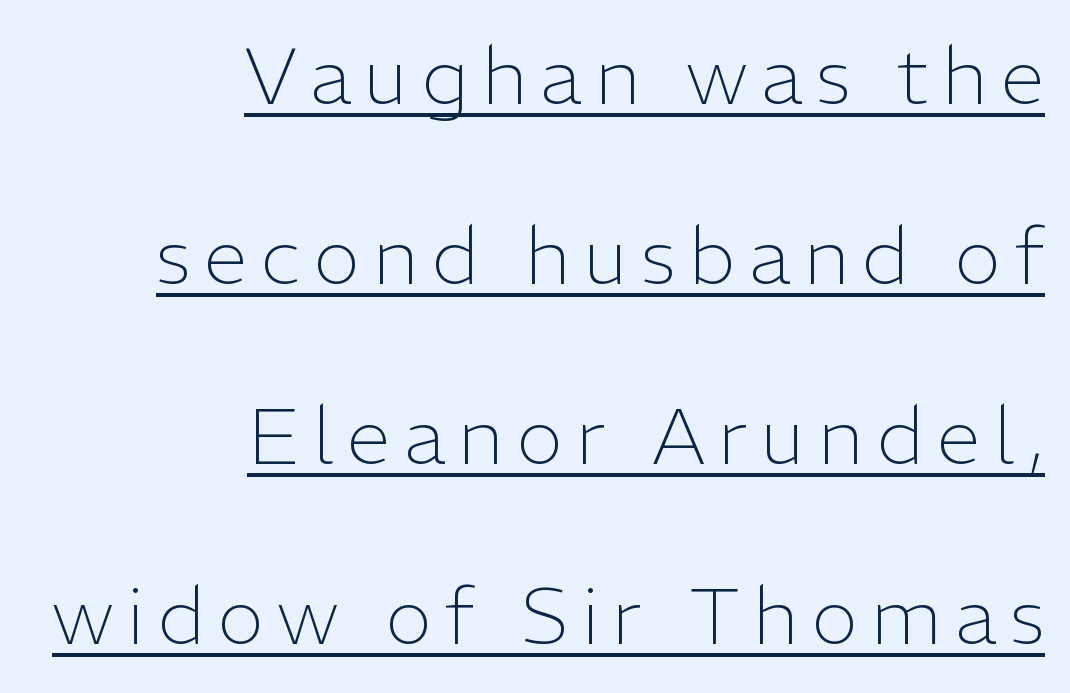
Q: Is the text bold? A: No.
Q: Is the text italic (slanted)? A: No, it is upright.
Q: Is the typeface a serif or a sans-serif typeface? A: Sans-serif.
Q: Is the text underlined? A: Yes.
Q: How is the paragraph aligned? A: Right-aligned.
Q: Is the spacing between lines tight, normal or loose? A: Loose.
Q: Width (condensed, normal, or wide)? A: Normal.
Q: Stroke contrast? A: Low.
Q: x-height? A: Medium.
Q: Monospaced? A: No.
